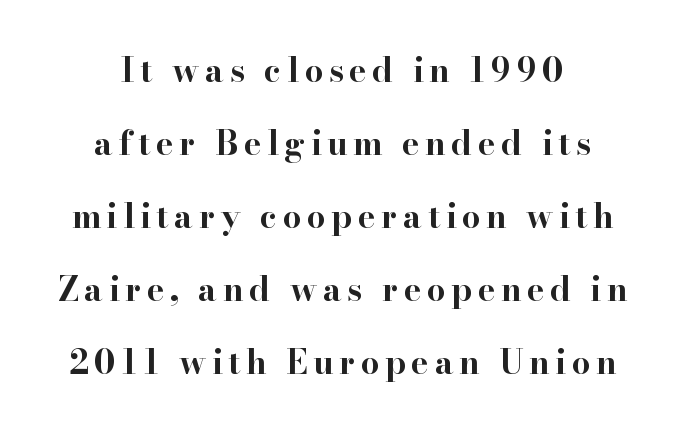
No italicization has been applied; the sample stays upright. The passage shown stacks its lines with a broad gap. This is heavy type, rendered in bold. Underlining? Definitely not there. The text block is weighted toward neither margin, spreading evenly from the middle.
